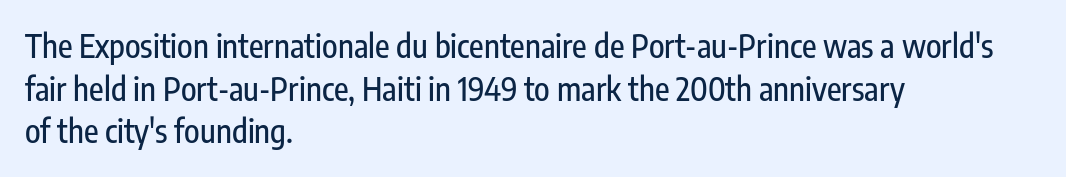
The image shows 32 px condensed sans-serif type, upright; set left-aligned, normal line spacing (1.33x), normal letter spacing, not underlined; low stroke contrast and a medium x-height.
